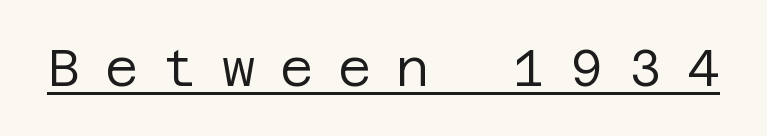
Q: Is the text bold? A: No.
Q: Is the text italic (slanted)? A: No, it is upright.
Q: Is the typeface a serif or a sans-serif typeface? A: Sans-serif.
Q: Is the text underlined? A: Yes.
Q: Is the spacing between letters normal or unusually wide? A: Unusually wide.
Q: Width (condensed, normal, or wide)? A: Normal.
Q: Stroke contrast? A: Low.
Q: x-height? A: Large.
